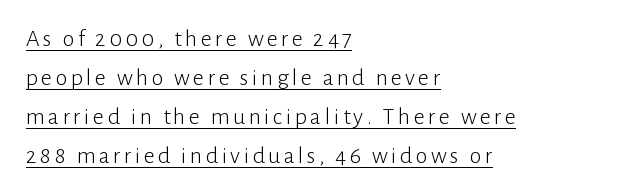
Q: Is the text bold? A: No.
Q: Is the text italic (slanted)? A: No, it is upright.
Q: Is the text underlined? A: Yes.
Q: How is the paragraph aligned? A: Left-aligned.
Q: Is the spacing between lines tight, normal or loose? A: Normal.
